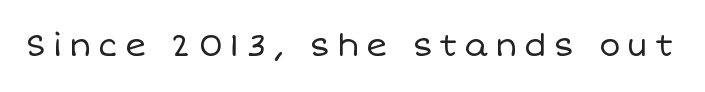
Every character sits straight up, as roman type does. The tracking reads as deliberately expanded to a designer's eye. On a weight scale, this lands at 450 or below. The space directly below the letters is spotless. Think of a printed novel: that variable character pitch is what you see here.
